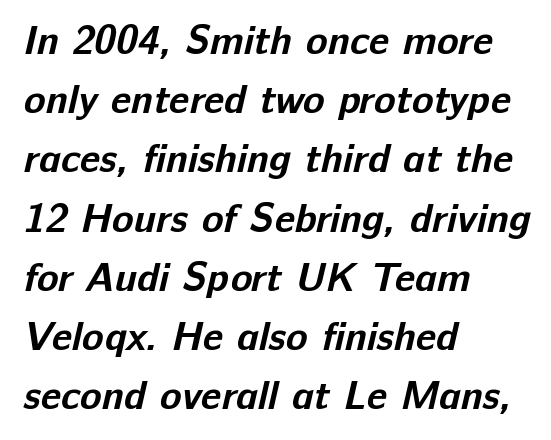
Q: Is the text bold? A: Yes.
Q: Is the typeface a serif or a sans-serif typeface? A: Sans-serif.
Q: Is the text underlined? A: No.
Q: How is the paragraph aligned? A: Left-aligned.
Q: Is the spacing between letters normal or unusually wide? A: Normal.
Q: Is the spacing between lines tight, normal or loose? A: Normal.
Q: Width (condensed, normal, or wide)? A: Normal.
Q: Stroke contrast? A: Low.
Q: x-height? A: Medium.
Q: Monospaced? A: No.
